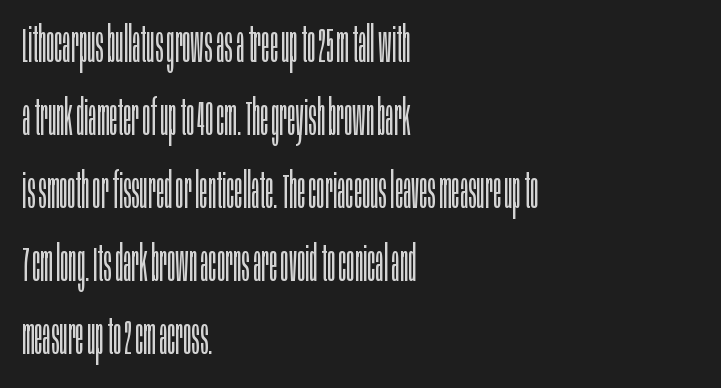
{"serif": "no", "italic": "no", "bold": "no", "weight": "light", "width": "condensed", "stroke_contrast": "low", "x_height": "large", "monospaced": "no", "underline": "no", "align": "left", "line_spacing": "normal", "line_spacing_ratio": 1.46, "letter_spacing": "normal", "letter_spacing_em": 0.0, "glyph_px": 50}
